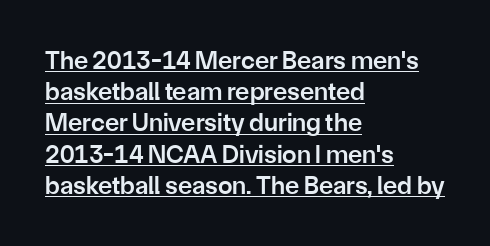
Q: Is the text bold? A: Semi-bold.
Q: Is the text italic (slanted)? A: No, it is upright.
Q: Is the text underlined? A: Yes.
Q: How is the paragraph aligned? A: Left-aligned.
Q: Is the spacing between letters normal or unusually wide? A: Normal.
